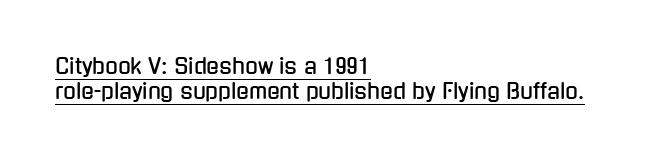
{"italic": "no", "underline": "yes", "align": "left", "line_spacing_ratio": 1.21, "letter_spacing": "normal", "letter_spacing_em": 0.0, "glyph_px": 21}
